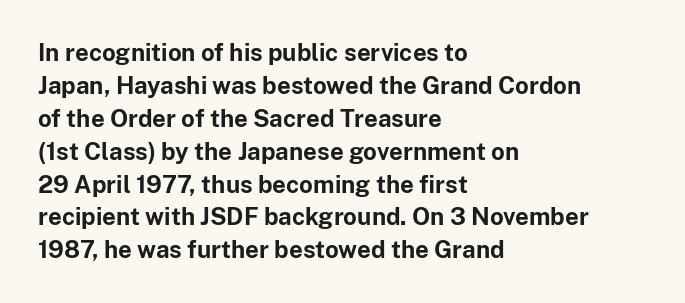
Q: Is the text bold? A: Yes.
Q: Is the text italic (slanted)? A: No, it is upright.
Q: Is the text underlined? A: No.
Q: How is the paragraph aligned? A: Left-aligned.
Q: Is the spacing between letters normal or unusually wide? A: Normal.
Q: Is the spacing between lines tight, normal or loose? A: Normal.
